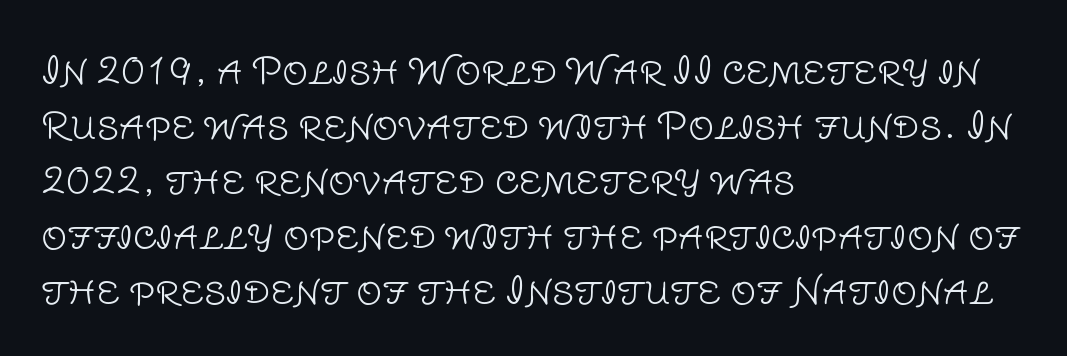
The image shows 36 px light sans-serif type; set left-aligned, normal line spacing (1.53x), normal letter spacing, not underlined; low stroke contrast and a large x-height.
